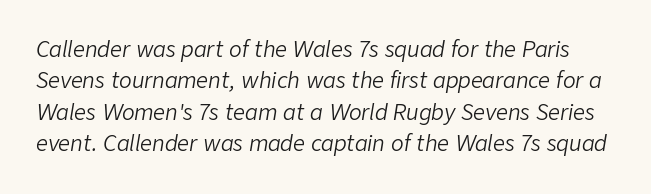
The image shows 21 px text type, italic (leaning right); set normal line spacing (1.5x), normal letter spacing, not underlined.
